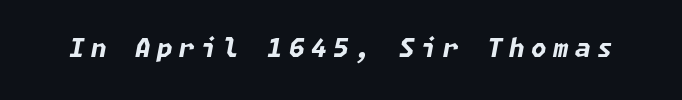
{"italic": "yes", "lean": "right", "slant_degrees": 11, "bold": "yes", "underline": "no", "letter_spacing": "wide", "letter_spacing_em": 0.26, "glyph_px": 25}
